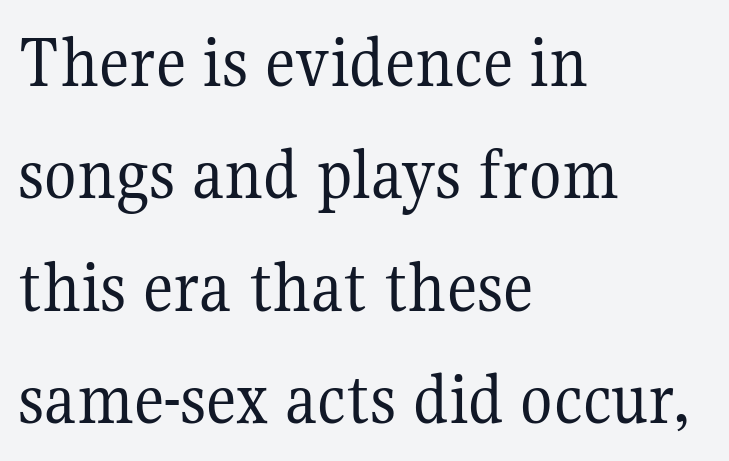
The rag falls on the right side of this text block. Just letters on the line, the space beneath them empty. Quick note: not italic, upright. Tracking here is standard; glyphs follow each other at the usual distance.
